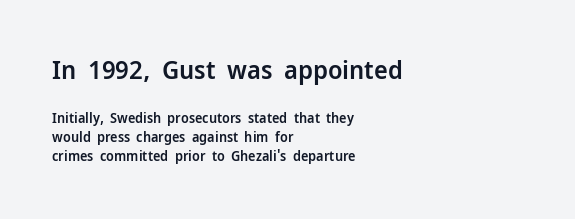
The image shows 26 px text type, upright; set left-aligned, normal line spacing (1.36x), normal letter spacing, not underlined; the first (top) block is 1.86x larger.
